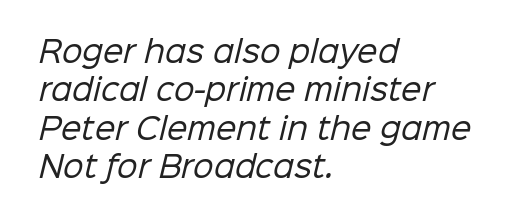
{"serif": "no", "bold": "no", "weight": "regular", "width": "normal", "stroke_contrast": "low", "x_height": "medium", "monospaced": "no", "underline": "no", "align": "left", "line_spacing": "normal", "line_spacing_ratio": 1.32, "letter_spacing": "normal", "letter_spacing_em": 0.0, "glyph_px": 29}
